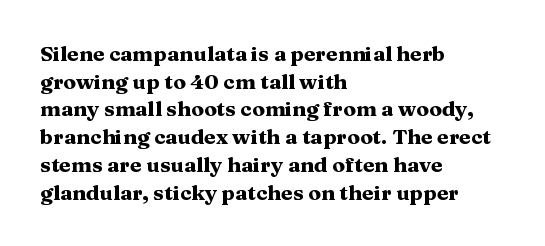
It's the straight-up-and-down kind of type. The words here are not underlined. Summary of vertical rhythm: regular, with standard interline spacing. Alignment: flush left. The rendering keeps characters at their native spacing.
